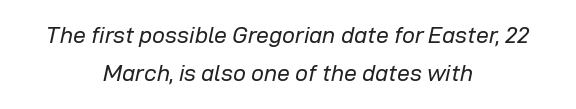
The image shows 23 px text type, italic (leaning right); set centered, normal line spacing (1.66x), normal letter spacing, not underlined.
